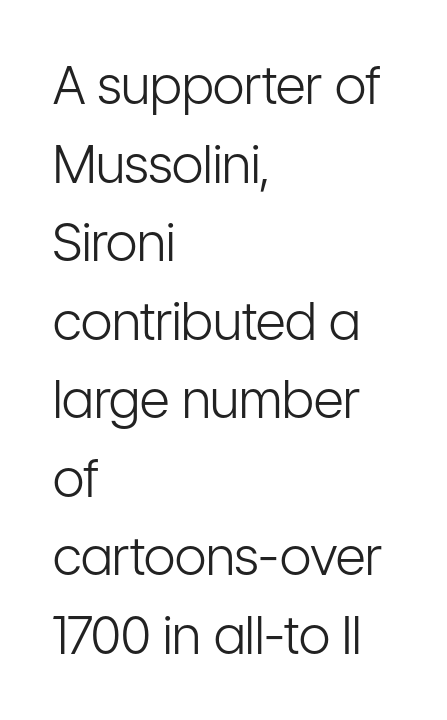
The image shows 52 px light, condensed sans-serif type, upright; set left-aligned, normal line spacing (1.51x), normal letter spacing, not underlined; low stroke contrast and a medium x-height.
